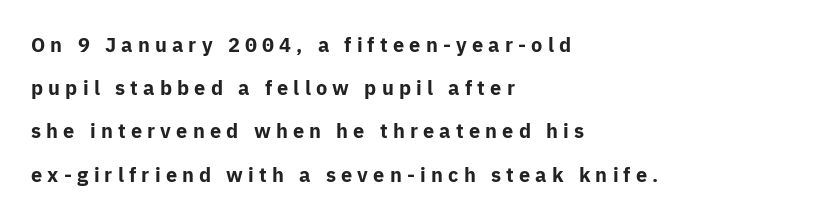
{"italic": "no", "bold": "yes", "underline": "no", "align": "left", "line_spacing": "loose", "line_spacing_ratio": 2.16, "letter_spacing": "wide", "letter_spacing_em": 0.26, "glyph_px": 20}
